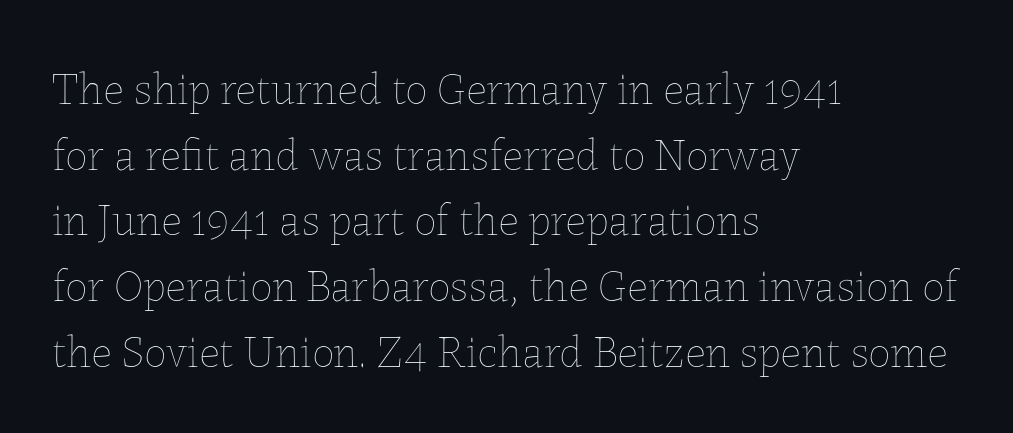
Q: Is the text bold? A: No.
Q: Is the text italic (slanted)? A: No, it is upright.
Q: Is the text underlined? A: No.
Q: How is the paragraph aligned? A: Left-aligned.
Q: Is the spacing between letters normal or unusually wide? A: Normal.
Q: Is the spacing between lines tight, normal or loose? A: Normal.
Q: Width (condensed, normal, or wide)? A: Normal.
Q: Stroke contrast? A: Low.
Q: x-height? A: Medium.
Q: Monospaced? A: No.
